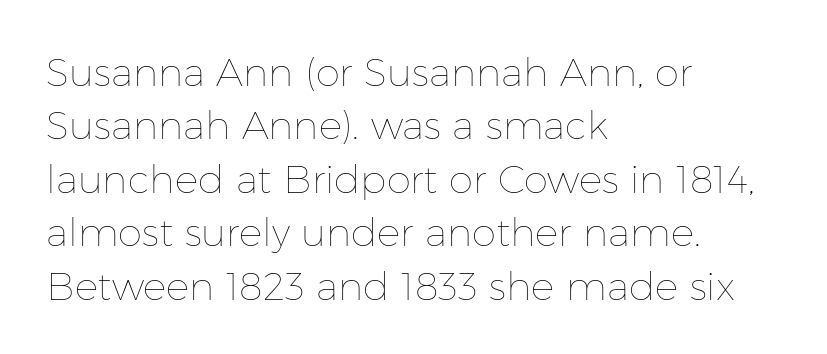
{"italic": "no", "bold": "no", "weight": "thin", "width": "normal", "stroke_contrast": "low", "x_height": "medium", "monospaced": "no", "underline": "no", "align": "left", "line_spacing": "normal", "line_spacing_ratio": 1.37, "letter_spacing": "normal", "letter_spacing_em": 0.0, "glyph_px": 39}
